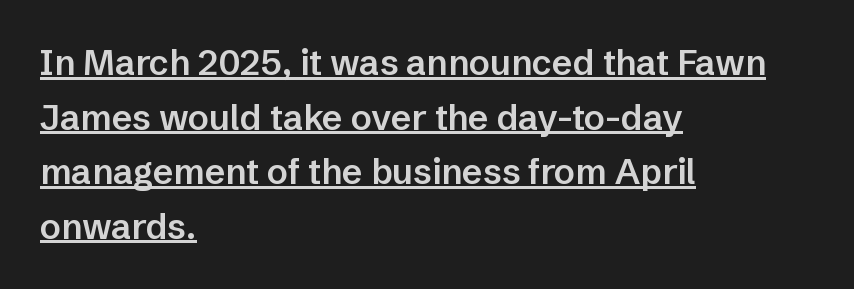
The image shows 35 px semibold sans-serif type, upright; set left-aligned, normal line spacing (1.56x), normal letter spacing, underlined; low stroke contrast and a medium x-height.
